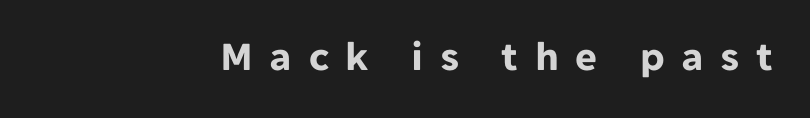
The image shows 42 px bold sans-serif type, upright; set unusually wide letter spacing (+0.4 em), not underlined; low stroke contrast and a medium x-height.
